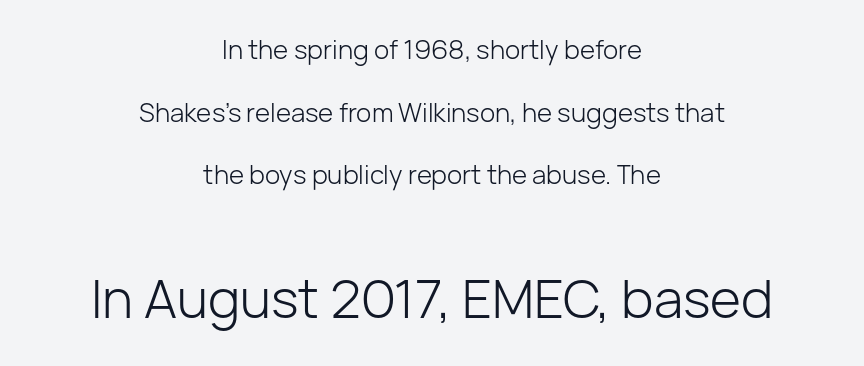
Q: Is the text bold? A: No.
Q: Is the text italic (slanted)? A: No, it is upright.
Q: Is the typeface a serif or a sans-serif typeface? A: Sans-serif.
Q: Is the text underlined? A: No.
Q: How is the paragraph aligned? A: Centered.
Q: Is the spacing between letters normal or unusually wide? A: Normal.
Q: Is the spacing between lines tight, normal or loose? A: Loose.
Q: Which block of text is set in a larger size, the first (top) or the second (bottom)? A: The second (bottom) one.
Q: Width (condensed, normal, or wide)? A: Normal.
Q: Stroke contrast? A: Low.
Q: x-height? A: Medium.
Q: Monospaced? A: No.
